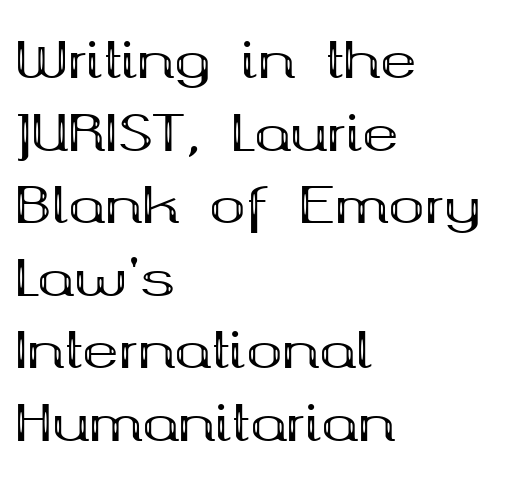
Tracking value appears to be zero — textbook default spacing. Descenders are the only things crossing below the line. Does the lettering tilt? It doesn't — this is upright. These lines stack with their left ends in a neat column.
